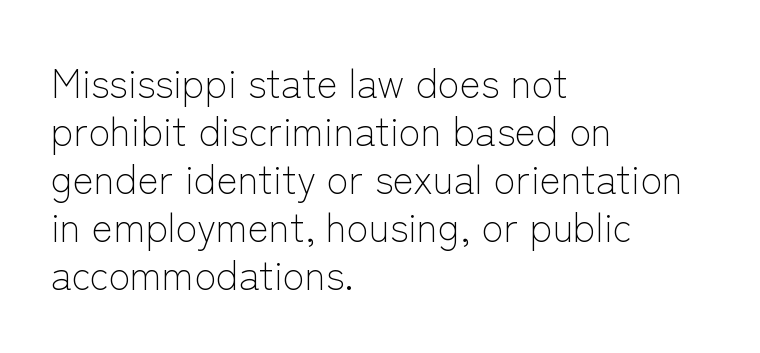
Think of a printed novel: that variable character pitch is what you see here. Between one letter and the next there's only the usual sliver of space. Teacher's note: observe the even left margin — that is flush-left alignment. Honestly, there is no underline to notice here at all. The characters display no serif detailing; their extremities are plain. This sample uses an upright cut, with every glyph sitting square on the baseline.
